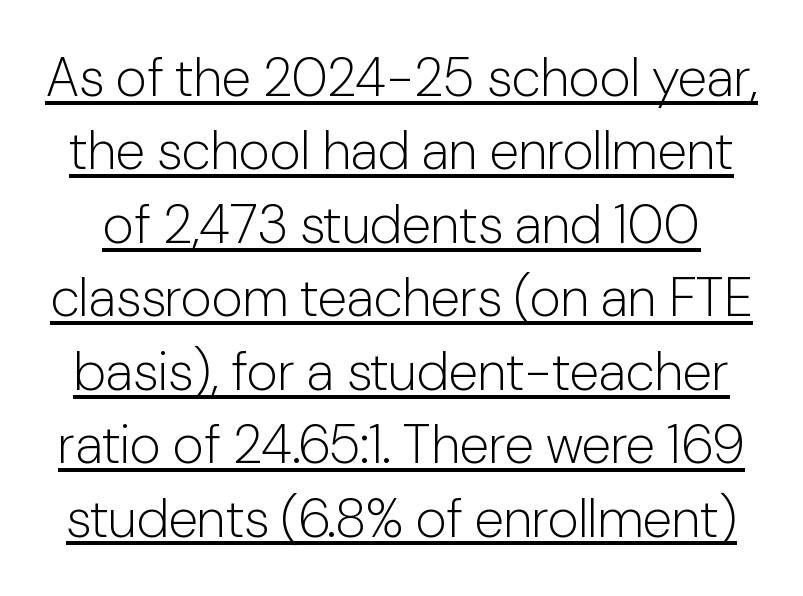
The image shows 54 px light sans-serif type, upright; set normal line spacing (1.36x), normal letter spacing, underlined; low stroke contrast and a medium x-height.
